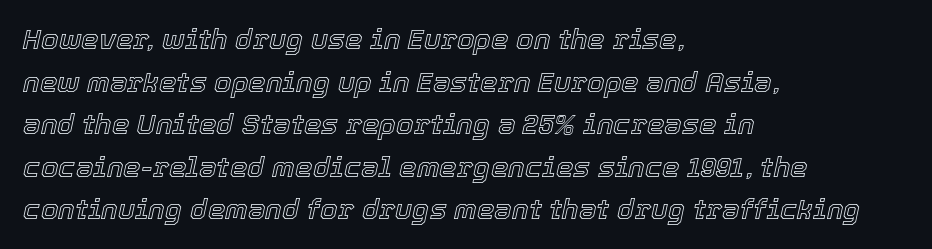
Leading: standard. A classic flush-left, rag-right setting is used for this passage. Descender tails drop into unmarked territory. Each letter keeps its own natural width here, so spacing adapts to shape.
